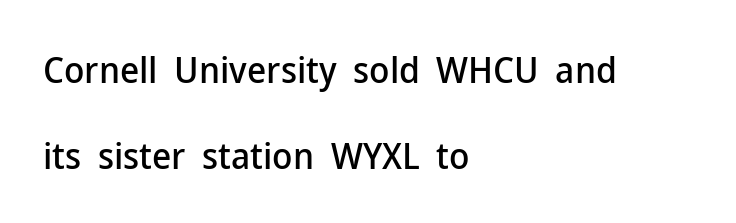
Each new line begins a long way beneath the previous one. These lines are rendered in a variable-pitch font. No feet cap the strokes, marking this as sans-serif type. Characters remain perfectly vertical along every line. Nothing unusual about the tracking: characters are spaced as the font intends.
